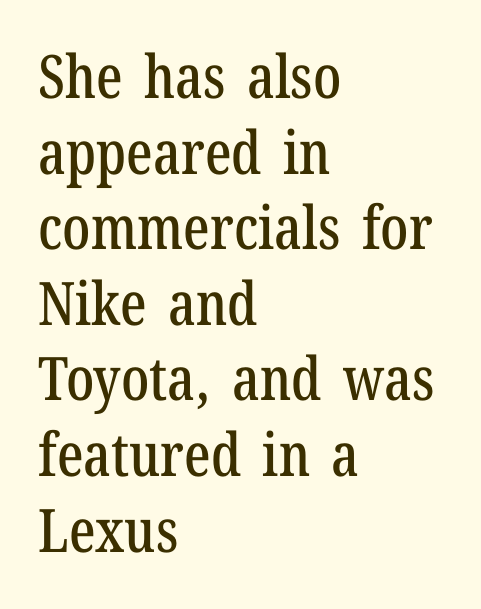
Standard letterfit; no display-style spreading of the glyphs. Nobody drew a line under any word here. Italic? Not at all — the glyphs are vertical. Notice how descenders clear the ascenders below comfortably — that's standard leading. The passage is arranged the way most books set body copy — flush left. The letters advance in unequal steps, a hallmark of proportional type.
